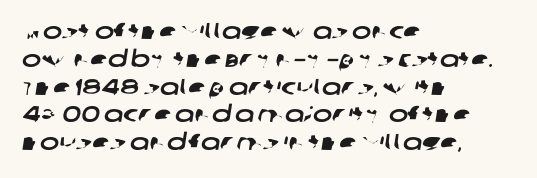
{"underline": "no", "align": "left", "line_spacing_ratio": 1.21, "letter_spacing": "normal", "letter_spacing_em": 0.0, "glyph_px": 23}
